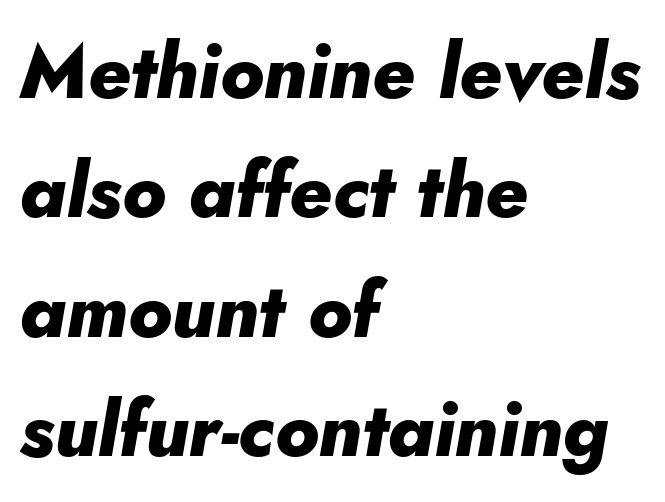
Anything drawn beneath the words? Only blank space. One glance says typical: line gaps are just what's usual. Summary of weight: heavy, a full bold. Do the characters align in a grid? No, the font is proportional.
